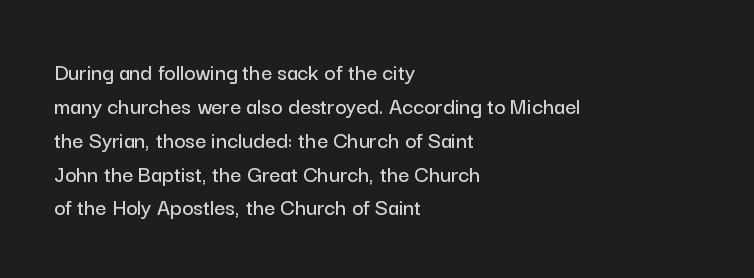
Q: Is the text italic (slanted)? A: No, it is upright.
Q: Is the text underlined? A: No.
Q: How is the paragraph aligned? A: Left-aligned.
Q: Is the spacing between letters normal or unusually wide? A: Normal.
Q: Is the spacing between lines tight, normal or loose? A: Normal.
